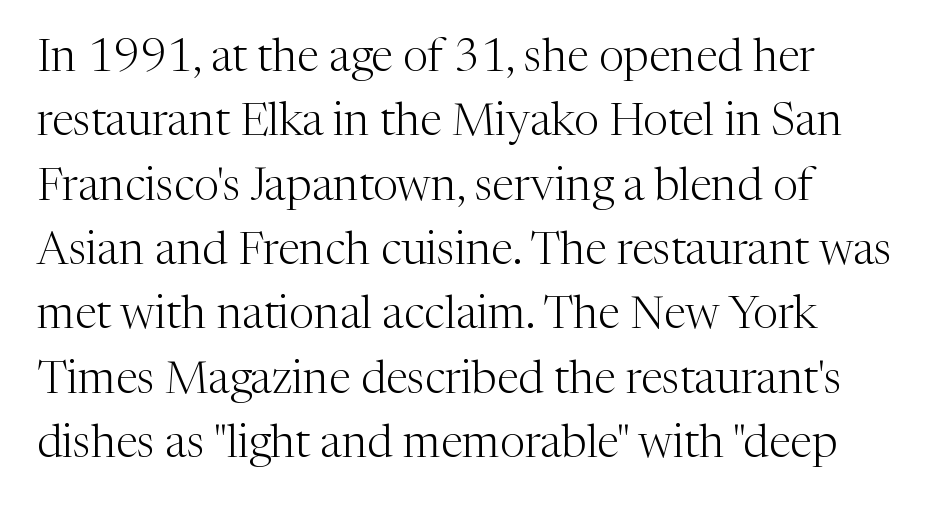
Q: Is the text bold? A: No.
Q: Is the text italic (slanted)? A: No, it is upright.
Q: Is the typeface a serif or a sans-serif typeface? A: Serif.
Q: Is the text underlined? A: No.
Q: How is the paragraph aligned? A: Left-aligned.
Q: Is the spacing between letters normal or unusually wide? A: Normal.
Q: Is the spacing between lines tight, normal or loose? A: Normal.
Q: Width (condensed, normal, or wide)? A: Normal.
Q: Stroke contrast? A: Medium.
Q: x-height? A: Medium.
Q: Monospaced? A: No.
